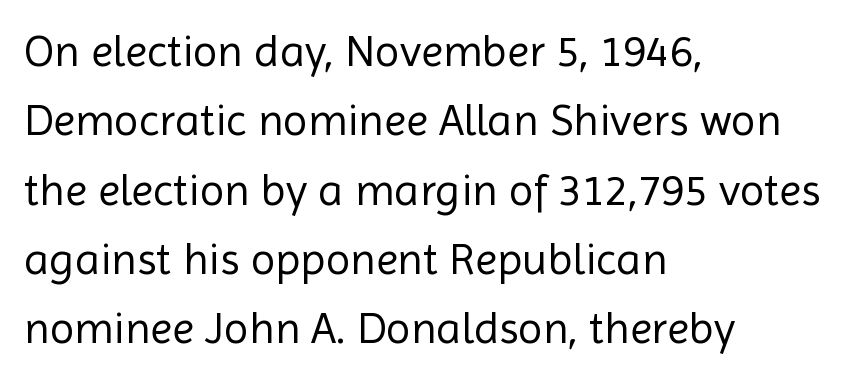
Is the stroke heavy? The answer is a plain regular-or-lighter. A sans-serif font was chosen for this passage. The letterforms sit shoulder to shoulder at normal distance. Beneath every word, the page is bare.
